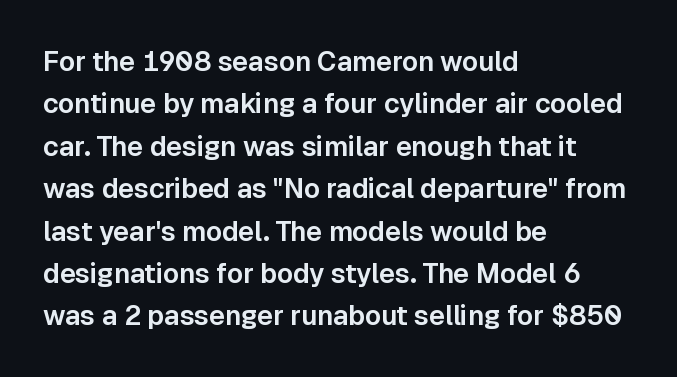
Q: Is the text italic (slanted)? A: No, it is upright.
Q: Is the text underlined? A: No.
Q: How is the paragraph aligned? A: Left-aligned.
Q: Is the spacing between letters normal or unusually wide? A: Normal.
Q: Is the spacing between lines tight, normal or loose? A: Normal.
